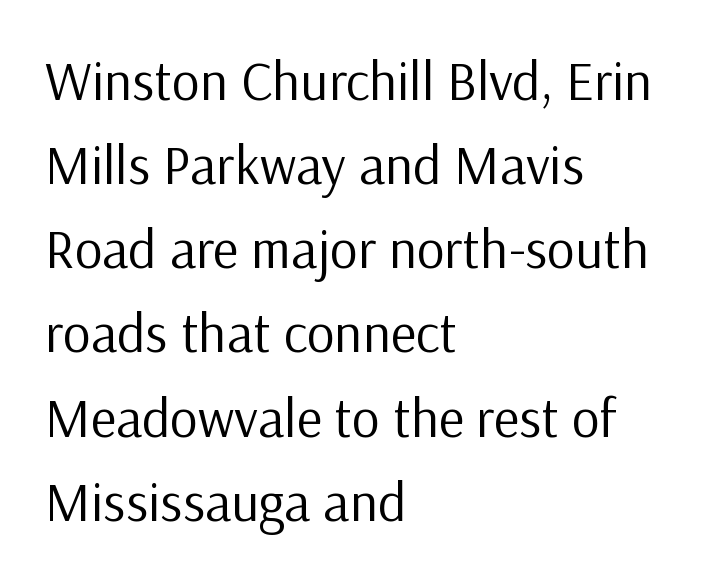
The image shows 55 px regular-weight sans-serif type, upright; set left-aligned, normal line spacing (1.53x), normal letter spacing, not underlined; low stroke contrast and a medium x-height.
